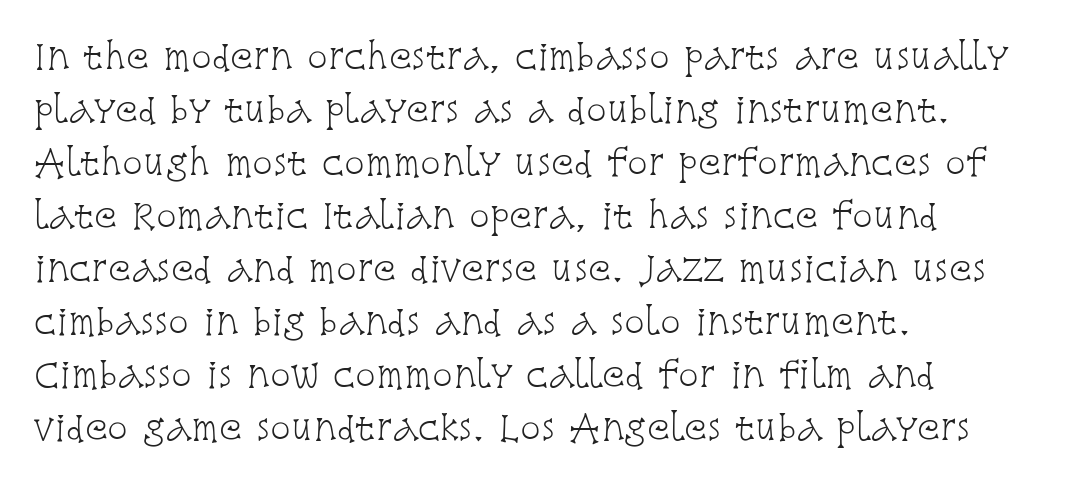
Q: Is the text bold? A: No.
Q: Is the text italic (slanted)? A: No, it is upright.
Q: Is the typeface a serif or a sans-serif typeface? A: Serif.
Q: Is the text underlined? A: No.
Q: How is the paragraph aligned? A: Left-aligned.
Q: Is the spacing between letters normal or unusually wide? A: Normal.
Q: Is the spacing between lines tight, normal or loose? A: Normal.
Q: Width (condensed, normal, or wide)? A: Condensed.
Q: Stroke contrast? A: Low.
Q: x-height? A: Large.
Q: Monospaced? A: No.
